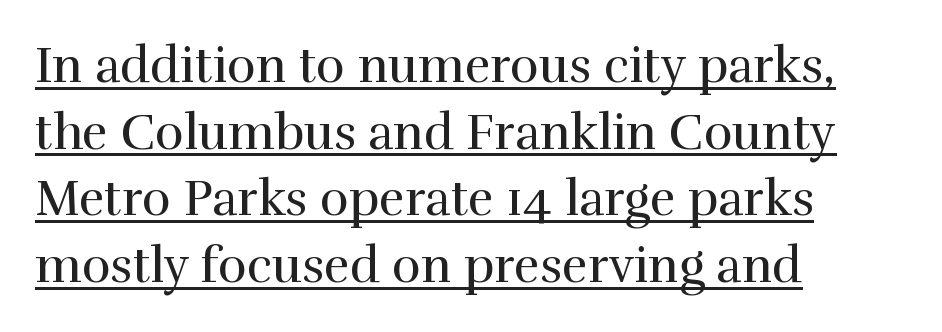
The image shows 49 px regular-weight serif type, upright; set left-aligned, normal line spacing (1.36x), normal letter spacing, underlined; a medium x-height.
